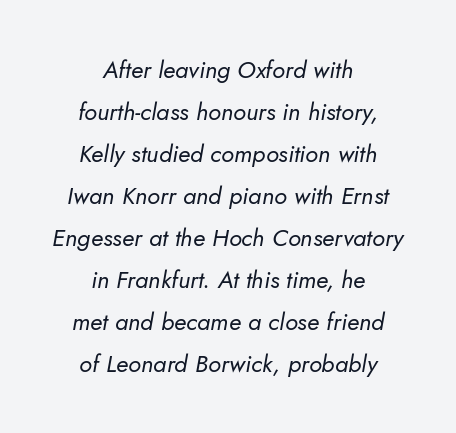
Q: Is the text bold? A: No.
Q: Is the text italic (slanted)? A: Yes, it leans right by about 10 degrees.
Q: Is the text underlined? A: No.
Q: How is the paragraph aligned? A: Centered.
Q: Is the spacing between letters normal or unusually wide? A: Normal.
